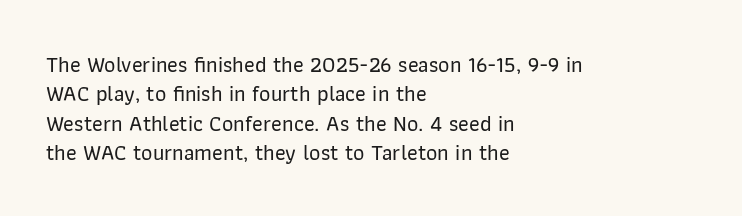
Q: Is the text italic (slanted)? A: No, it is upright.
Q: Is the text underlined? A: No.
Q: How is the paragraph aligned? A: Left-aligned.
Q: Is the spacing between letters normal or unusually wide? A: Normal.
Q: Is the spacing between lines tight, normal or loose? A: Normal.
